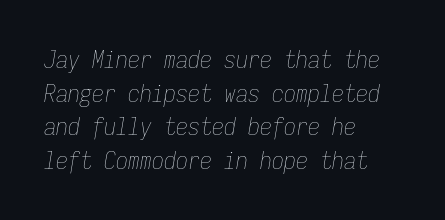
The image shows 24 px text type, italic (leaning right); set left-aligned, normal line spacing (1.4x), normal letter spacing, not underlined.
